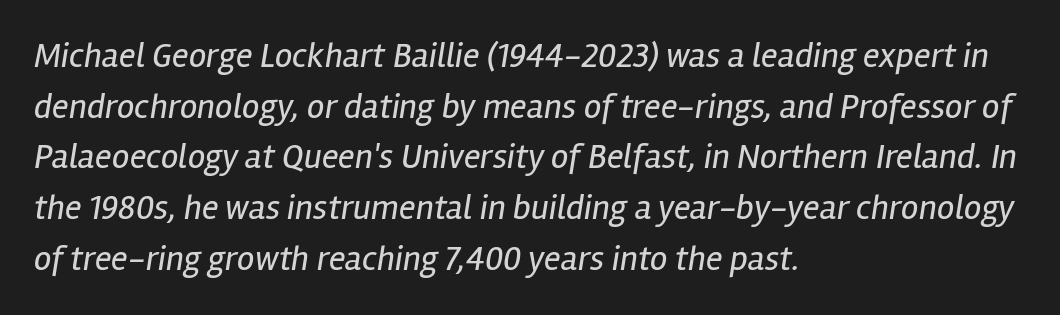
Q: Is the text bold? A: No.
Q: Is the text italic (slanted)? A: Yes, it leans right by about 12 degrees.
Q: Is the text underlined? A: No.
Q: How is the paragraph aligned? A: Left-aligned.
Q: Is the spacing between letters normal or unusually wide? A: Normal.
Q: Is the spacing between lines tight, normal or loose? A: Normal.
Q: Width (condensed, normal, or wide)? A: Condensed.
Q: Stroke contrast? A: Low.
Q: x-height? A: Medium.
Q: Monospaced? A: No.
